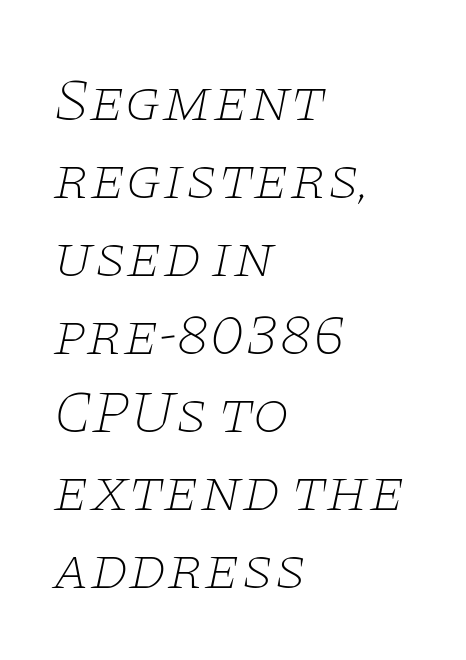
{"serif": "yes", "italic": "yes", "lean": "right", "slant_degrees": 11, "bold": "no", "weight": "thin", "width": "wide", "stroke_contrast": "low", "x_height": "large", "monospaced": "no", "underline": "no", "align": "left", "line_spacing": "normal", "line_spacing_ratio": 1.3, "letter_spacing": "normal", "letter_spacing_em": 0.0, "glyph_px": 60}
